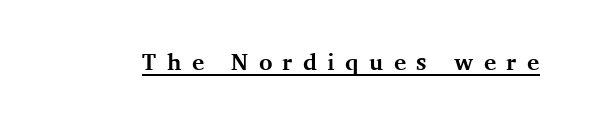
Q: Is the text bold? A: Yes.
Q: Is the text italic (slanted)? A: No, it is upright.
Q: Is the text underlined? A: Yes.
Q: Is the spacing between letters normal or unusually wide? A: Unusually wide.
